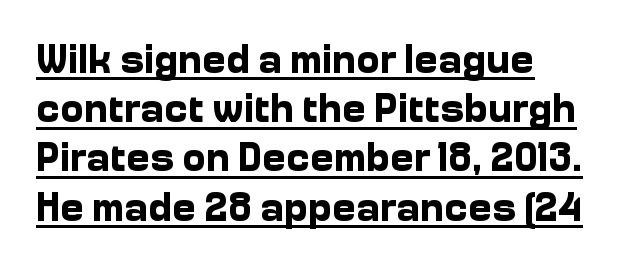
Q: Is the text bold? A: Yes.
Q: Is the text italic (slanted)? A: No, it is upright.
Q: Is the typeface a serif or a sans-serif typeface? A: Sans-serif.
Q: Is the text underlined? A: Yes.
Q: How is the paragraph aligned? A: Left-aligned.
Q: Is the spacing between letters normal or unusually wide? A: Normal.
Q: Width (condensed, normal, or wide)? A: Normal.
Q: Stroke contrast? A: Low.
Q: x-height? A: Medium.
Q: Monospaced? A: No.
